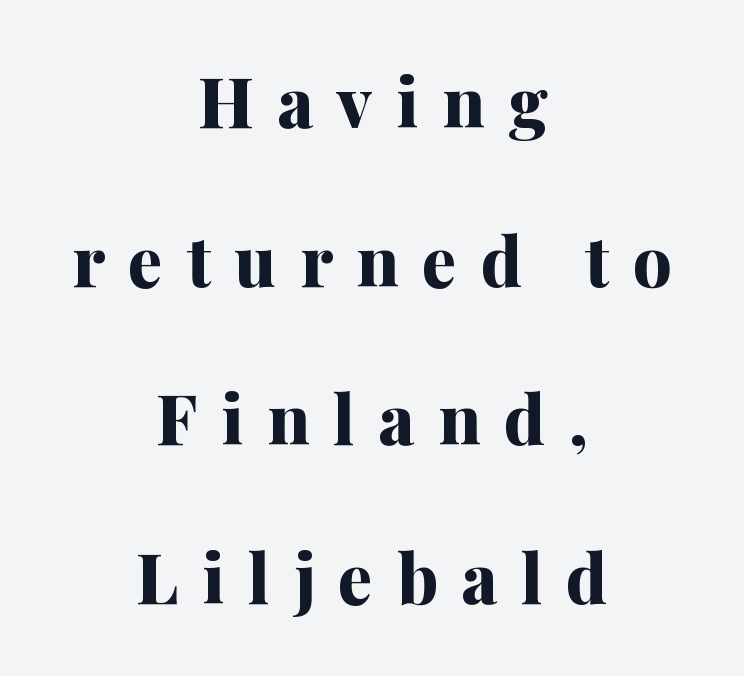
Q: Is the text bold? A: Yes.
Q: Is the text italic (slanted)? A: No, it is upright.
Q: Is the typeface a serif or a sans-serif typeface? A: Serif.
Q: Is the text underlined? A: No.
Q: How is the paragraph aligned? A: Centered.
Q: Is the spacing between letters normal or unusually wide? A: Unusually wide.
Q: Is the spacing between lines tight, normal or loose? A: Loose.
Q: Width (condensed, normal, or wide)? A: Normal.
Q: Stroke contrast? A: Medium.
Q: x-height? A: Medium.
Q: Monospaced? A: No.
